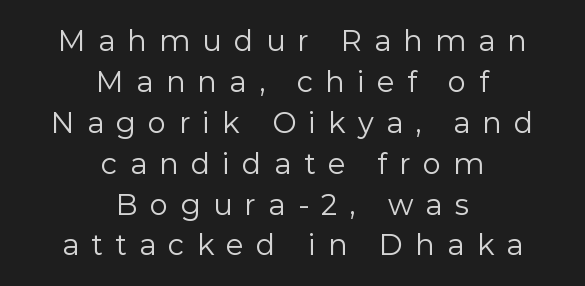
Summary of vertical rhythm: regular, with standard interline spacing. A centered setting, common on invitations and titles, is used for this passage. The words here are not underlined. This sample has the flowing, uneven cadence of proportional lettering. Ascenders rise straight up at ninety degrees.
